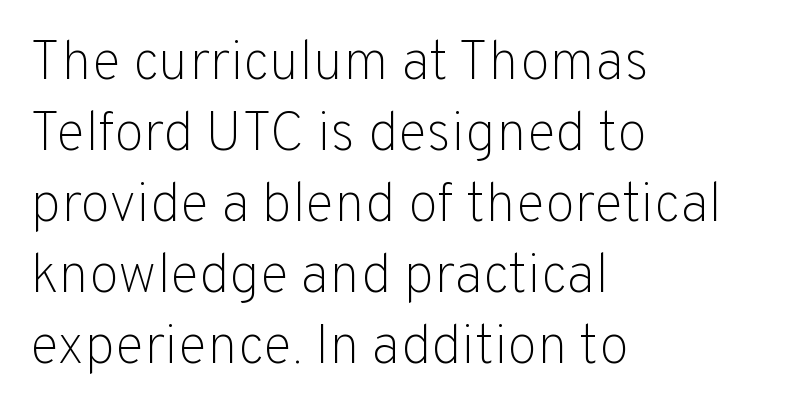
This is the regular roman posture of the typeface. The lines sit at an ordinary, default distance from one another. Quick note: underline off. The face used here is a sans, in the tradition of grotesques and geometrics. The passage shown is not bold in any degree. The passage shown is typed in a proportional face where columns would drift.
